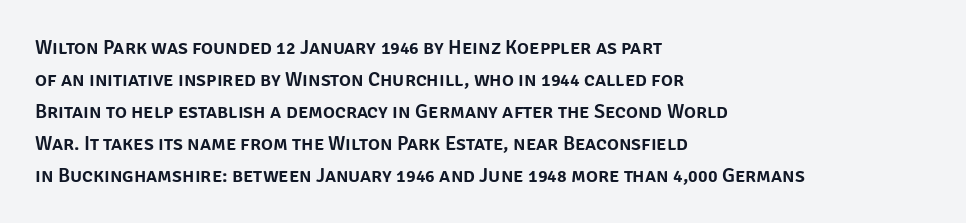
The image shows 20 px text type, upright; set left-aligned, normal line spacing (1.6x), normal letter spacing, not underlined.
